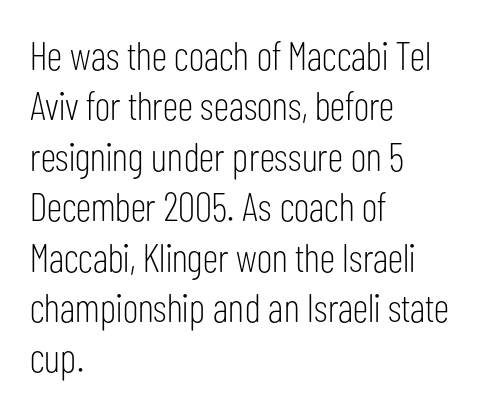
{"serif": "no", "italic": "no", "bold": "no", "weight": "light", "width": "condensed", "stroke_contrast": "low", "x_height": "medium", "monospaced": "no", "underline": "no", "align": "left", "line_spacing": "normal", "line_spacing_ratio": 1.26, "letter_spacing": "normal", "letter_spacing_em": 0.0, "glyph_px": 40}
